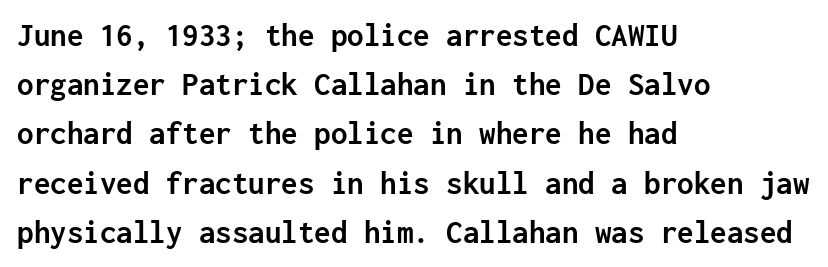
The block of text has a typical density, with ordinary space between rows. Serifs: no, the terminals of the letterforms are clean. Letter spacing: default. Posture: upright roman. Here the designer chose a console-style face with uniform glyph widths.
